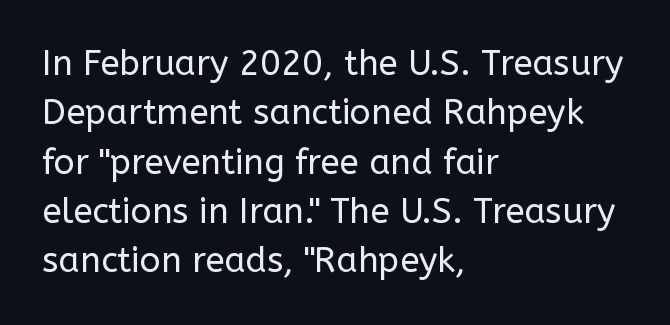
Type style note: lacks serifs. The vertical gap from one line to the next is medium. Tracking here is standard; glyphs follow each other at the usual distance. Bare-footed words on every line. Short and long lines alike share a common starting point at left. Unbolded letterforms with no extra heft.
